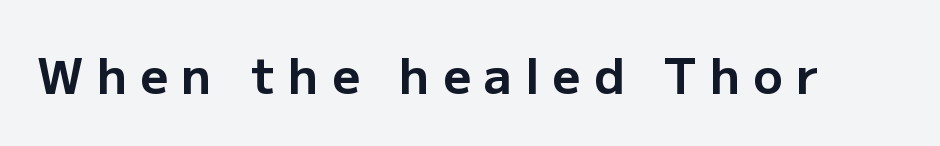
Q: Is the text bold? A: Yes.
Q: Is the text italic (slanted)? A: No, it is upright.
Q: Is the typeface a serif or a sans-serif typeface? A: Sans-serif.
Q: Is the text underlined? A: No.
Q: Is the spacing between letters normal or unusually wide? A: Unusually wide.
Q: Width (condensed, normal, or wide)? A: Normal.
Q: Stroke contrast? A: Low.
Q: x-height? A: Medium.
Q: Monospaced? A: No.
